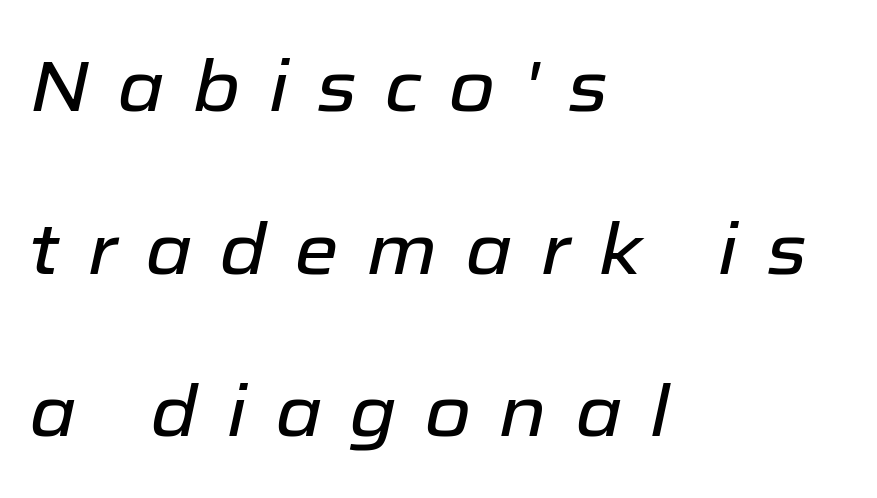
{"italic": "yes", "lean": "right", "slant_degrees": 12, "width": "normal", "stroke_contrast": "low", "x_height": "medium", "monospaced": "no", "underline": "no", "align": "left", "line_spacing": "loose", "line_spacing_ratio": 2.26, "letter_spacing": "wide", "letter_spacing_em": 0.38, "glyph_px": 72}
